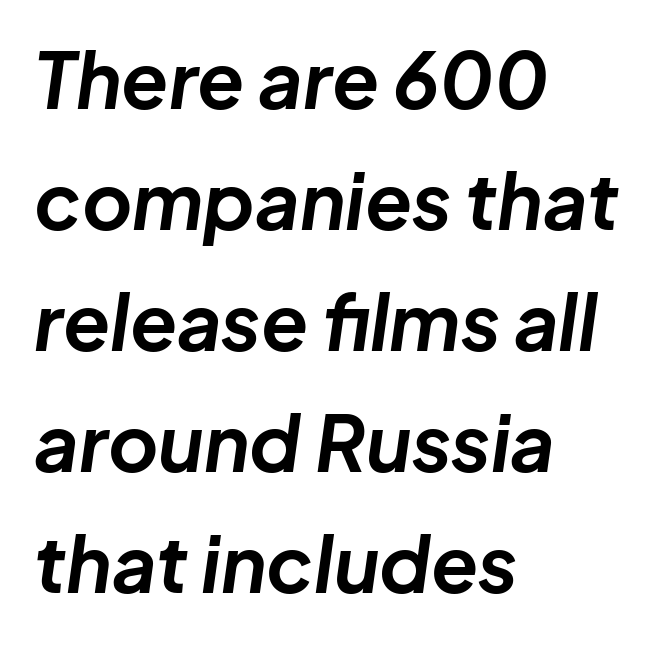
Q: Is the text bold? A: Yes.
Q: Is the text italic (slanted)? A: Yes, it leans right by about 8 degrees.
Q: Is the text underlined? A: No.
Q: How is the paragraph aligned? A: Left-aligned.
Q: Is the spacing between letters normal or unusually wide? A: Normal.
Q: Is the spacing between lines tight, normal or loose? A: Normal.
Q: Width (condensed, normal, or wide)? A: Normal.
Q: Stroke contrast? A: Low.
Q: x-height? A: Medium.
Q: Monospaced? A: No.
